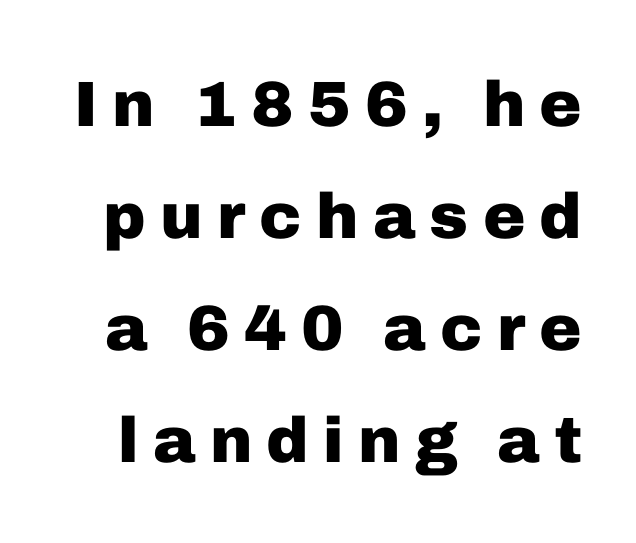
Q: Is the text bold? A: Yes.
Q: Is the text italic (slanted)? A: No, it is upright.
Q: Is the typeface a serif or a sans-serif typeface? A: Sans-serif.
Q: Is the text underlined? A: No.
Q: Is the spacing between letters normal or unusually wide? A: Unusually wide.
Q: Width (condensed, normal, or wide)? A: Normal.
Q: Stroke contrast? A: Low.
Q: x-height? A: Medium.
Q: Monospaced? A: No.
